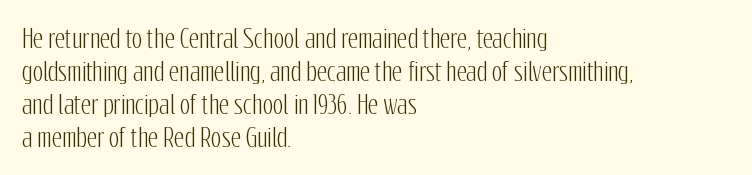
{"italic": "no", "underline": "no", "align": "left", "line_spacing": "normal", "line_spacing_ratio": 1.32, "letter_spacing": "normal", "letter_spacing_em": 0.0, "glyph_px": 25}
